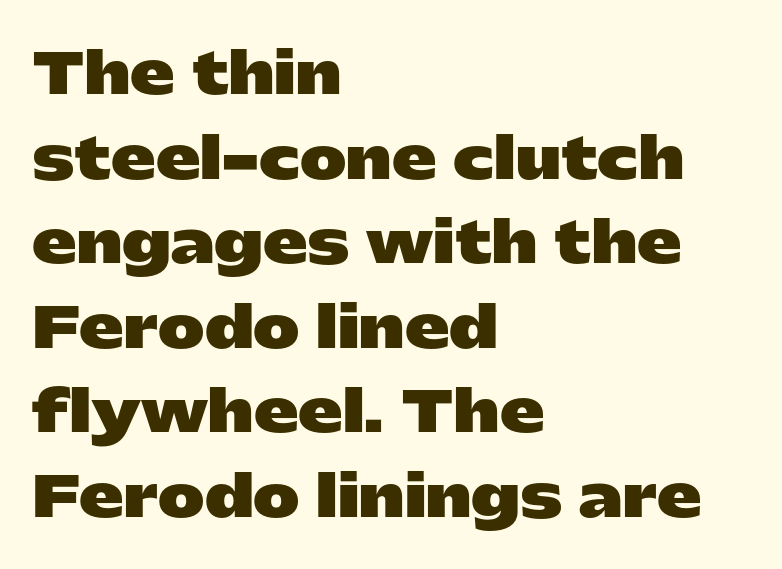
Observe the ordinary spacing: letters are neighbours, not strangers. The rendering uses a moderate line-height, typical for paragraphs. The face used here has the dense, thick strokes of a bold. All the whitespace from short lines collects on the right. Unmarked baselines from the first word to the last.
